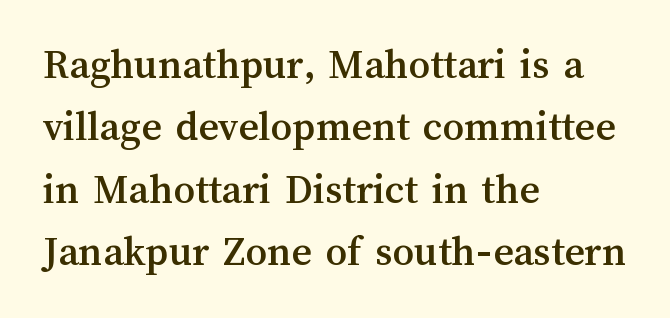
Q: Is the text italic (slanted)? A: No, it is upright.
Q: Is the text underlined? A: No.
Q: How is the paragraph aligned? A: Left-aligned.
Q: Is the spacing between letters normal or unusually wide? A: Normal.
Q: Is the spacing between lines tight, normal or loose? A: Normal.
Q: Width (condensed, normal, or wide)? A: Normal.
Q: Stroke contrast? A: Medium.
Q: x-height? A: Medium.
Q: Monospaced? A: No.
